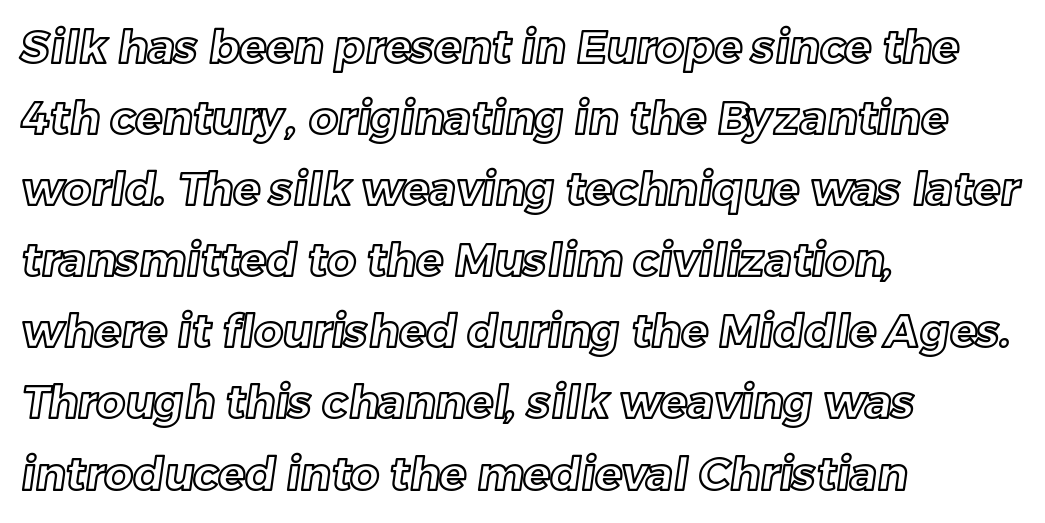
{"width": "normal", "x_height": "medium", "monospaced": "no", "underline": "no", "align": "left", "line_spacing": "normal", "line_spacing_ratio": 1.58, "letter_spacing": "normal", "letter_spacing_em": 0.0, "glyph_px": 45}
